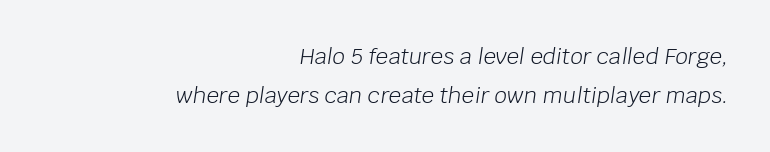
The image shows 22 px text type, italic (leaning right); set right-aligned, line spacing 1.79x, normal letter spacing, not underlined.
